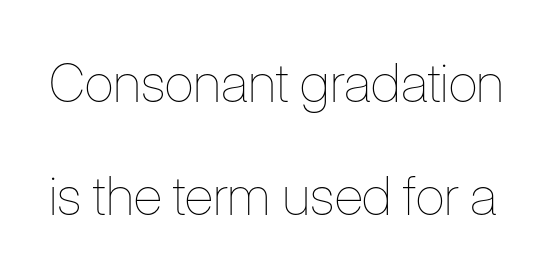
A quiet, ordinary-to-light weight characterises the typeface. Does the leading feel generous? Absolutely, it's lavish. Caption: standard tracking, unaltered. The strip under each line holds only bare page.
